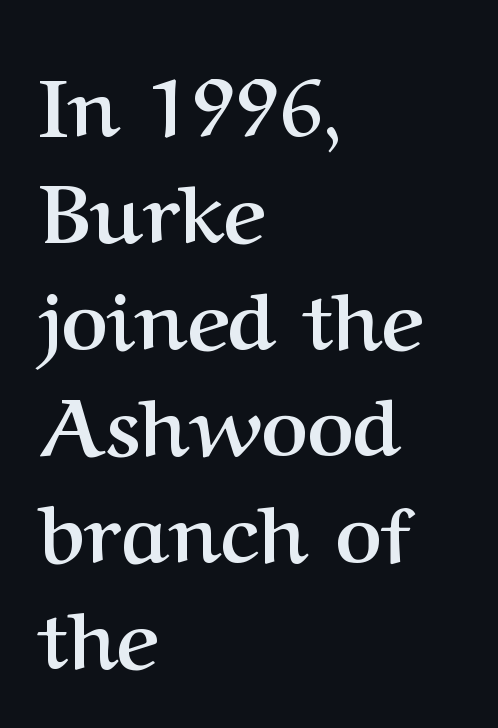
The image shows 80 px semibold serif type, upright; set left-aligned, normal line spacing (1.33x), normal letter spacing, not underlined; medium stroke contrast and a medium x-height.
